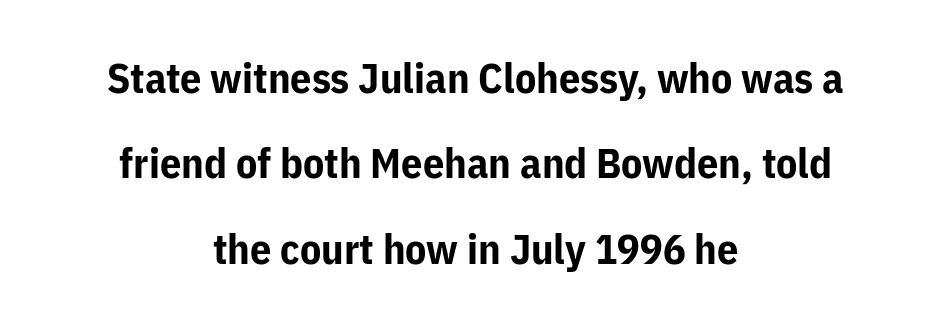
Q: Is the text bold? A: Yes.
Q: Is the text italic (slanted)? A: No, it is upright.
Q: Is the typeface a serif or a sans-serif typeface? A: Sans-serif.
Q: Is the text underlined? A: No.
Q: How is the paragraph aligned? A: Centered.
Q: Is the spacing between letters normal or unusually wide? A: Normal.
Q: Is the spacing between lines tight, normal or loose? A: Loose.
Q: Width (condensed, normal, or wide)? A: Normal.
Q: Stroke contrast? A: Low.
Q: x-height? A: Medium.
Q: Monospaced? A: No.
